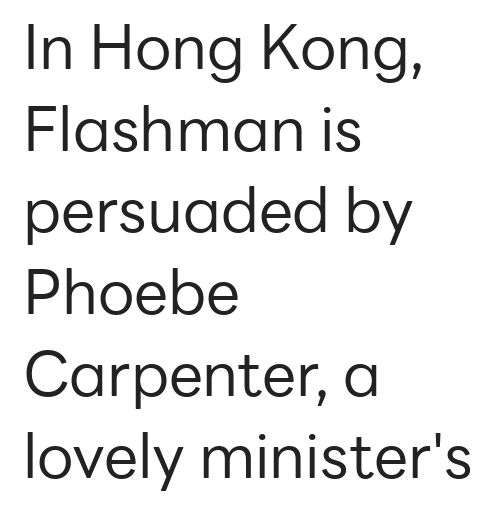
To sum up the face: it is a sans, with no serifs. Letters rest on an invisible, unmarked baseline. Students, observe: this is what conventionally led text looks like. The paragraph shown leans on its left margin. Ink coverage per letter is moderate at most. Inter-character spacing is left at the font's built-in metrics.
